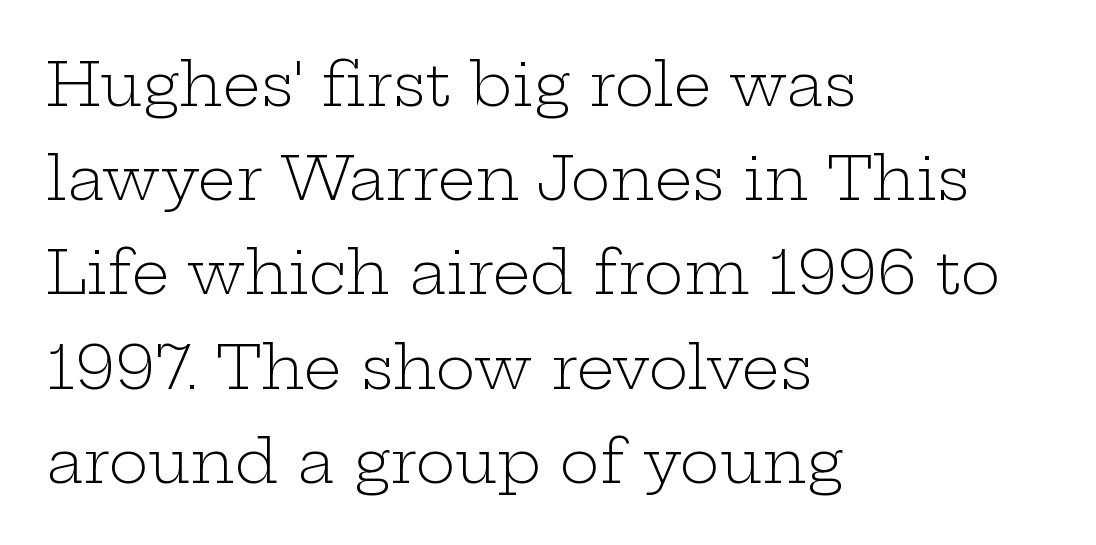
The image shows 60 px light, wide serif type, upright; set left-aligned, normal line spacing (1.57x), normal letter spacing, not underlined; low stroke contrast and a medium x-height.
